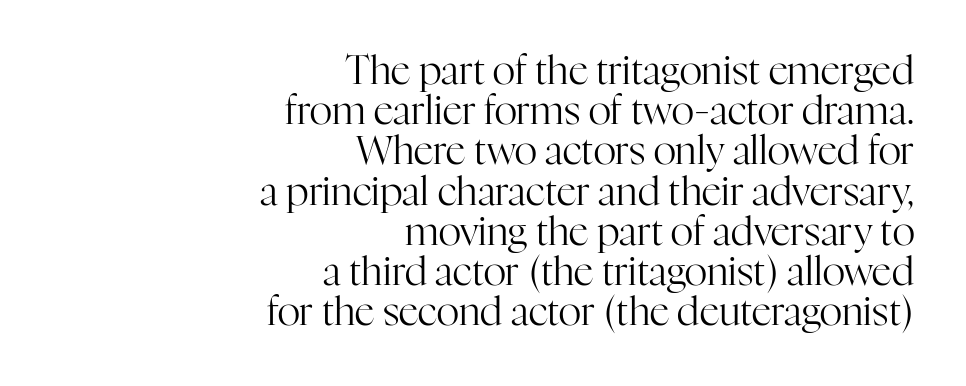
No extra ink here — the face is not bold. Very little white space separates one row of letters from the next. The letterforms sit shoulder to shoulder at normal distance. A flush-right, rag-left setting is used for this passage. In terms of posture, this sample is upright. Lines of text with bare space underneath.
